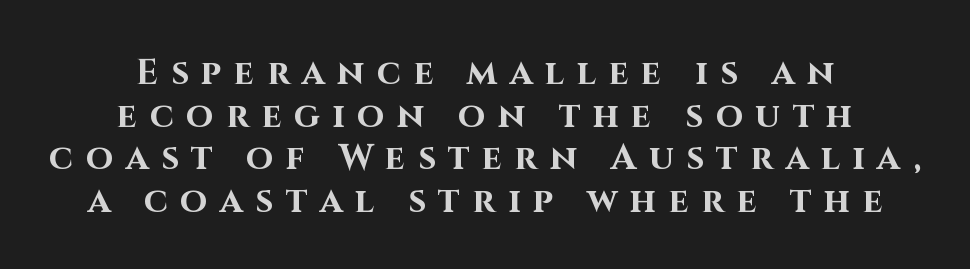
{"serif": "no", "italic": "no", "bold": "yes", "weight": "bold", "width": "normal", "stroke_contrast": "high", "x_height": "large", "monospaced": "no", "underline": "no", "align": "center", "line_spacing_ratio": 1.22, "letter_spacing": "wide", "letter_spacing_em": 0.36, "glyph_px": 35}
